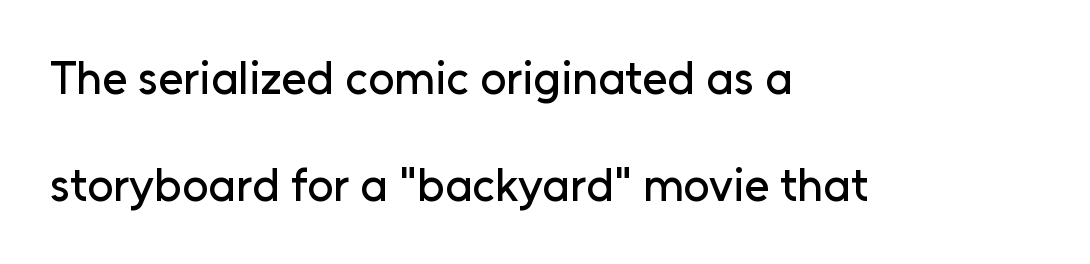
Q: Is the text italic (slanted)? A: No, it is upright.
Q: Is the typeface a serif or a sans-serif typeface? A: Sans-serif.
Q: Is the text underlined? A: No.
Q: How is the paragraph aligned? A: Left-aligned.
Q: Is the spacing between letters normal or unusually wide? A: Normal.
Q: Is the spacing between lines tight, normal or loose? A: Loose.
Q: Width (condensed, normal, or wide)? A: Normal.
Q: Stroke contrast? A: Low.
Q: x-height? A: Medium.
Q: Monospaced? A: No.
